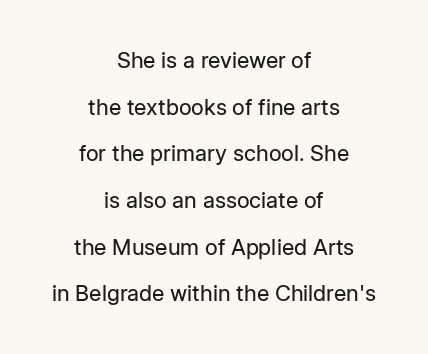
Q: Is the text bold? A: No.
Q: Is the text italic (slanted)? A: No, it is upright.
Q: Is the text underlined? A: No.
Q: How is the paragraph aligned? A: Centered.
Q: Is the spacing between letters normal or unusually wide? A: Normal.
Q: Is the spacing between lines tight, normal or loose? A: Loose.
